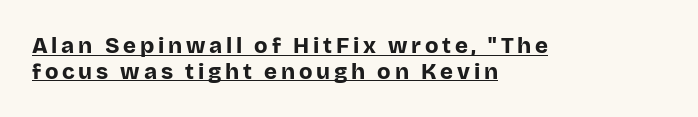
Descenders here cross a horizontal rule under the line. When letters stand straight like this, we call the style roman or upright. Strong, thick strokes mark this as bold type. The compositor pushed each line to the left boundary.
